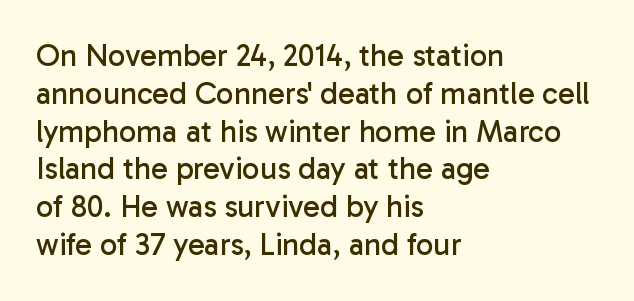
Q: Is the text bold? A: No.
Q: Is the text italic (slanted)? A: No, it is upright.
Q: Is the typeface a serif or a sans-serif typeface? A: Sans-serif.
Q: Is the text underlined? A: No.
Q: How is the paragraph aligned? A: Left-aligned.
Q: Is the spacing between letters normal or unusually wide? A: Normal.
Q: Width (condensed, normal, or wide)? A: Normal.
Q: Stroke contrast? A: Low.
Q: x-height? A: Medium.
Q: Monospaced? A: No.
